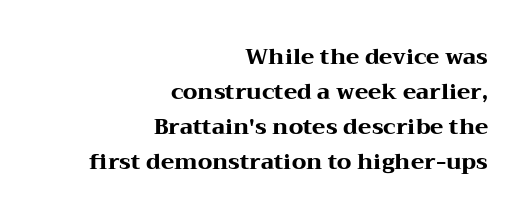
Q: Is the text bold? A: Yes.
Q: Is the text italic (slanted)? A: No, it is upright.
Q: Is the text underlined? A: No.
Q: How is the paragraph aligned? A: Right-aligned.
Q: Is the spacing between letters normal or unusually wide? A: Normal.
Q: Is the spacing between lines tight, normal or loose? A: Normal.
